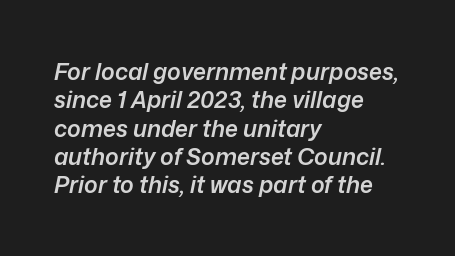
There's an unmistakable incline to the writing here. A student would call this left alignment; a typographer would say flush left, rag right. Heft: intermediate — a semibold. The tracking reads as untouched default to a designer's eye.
